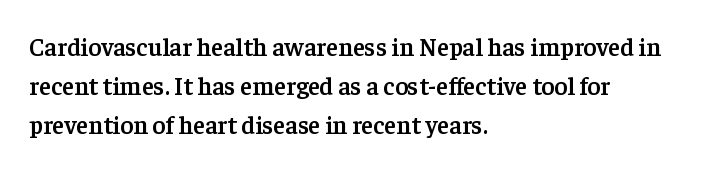
The image shows 25 px text type, upright; set left-aligned, normal line spacing (1.57x), normal letter spacing, not underlined.
